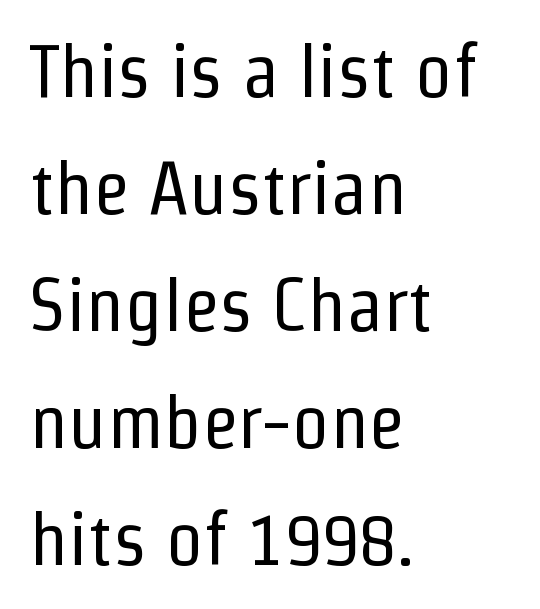
The image shows 75 px regular-weight, condensed sans-serif type, upright; set left-aligned, normal line spacing (1.56x), normal letter spacing, not underlined; low stroke contrast and a medium x-height.
